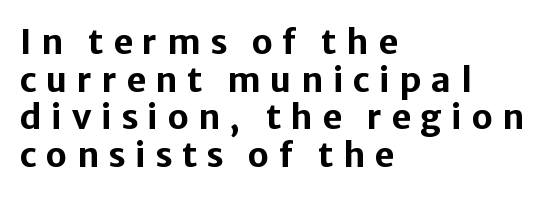
Q: Is the text bold? A: Yes.
Q: Is the text italic (slanted)? A: No, it is upright.
Q: Is the typeface a serif or a sans-serif typeface? A: Sans-serif.
Q: Is the text underlined? A: No.
Q: How is the paragraph aligned? A: Left-aligned.
Q: Is the spacing between letters normal or unusually wide? A: Unusually wide.
Q: Is the spacing between lines tight, normal or loose? A: Tight.
Q: Width (condensed, normal, or wide)? A: Normal.
Q: Stroke contrast? A: Low.
Q: x-height? A: Medium.
Q: Monospaced? A: No.
